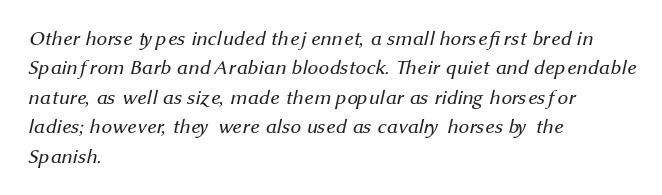
The image shows 21 px text type; set left-aligned, normal line spacing (1.4x), normal letter spacing, not underlined.
